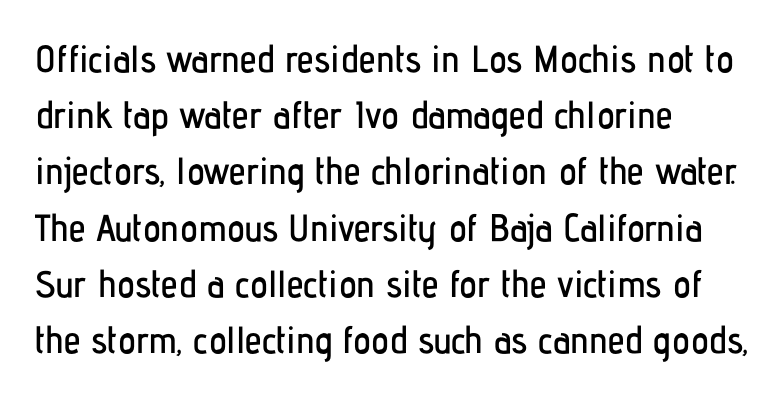
A normal amount of white space separates one row of letters from the next. Default kerning and tracking; the words read as compact shapes. Horizontal alignment here is leftward, the default for most running prose. A typesetter would call this proportional, since set widths differ per character. Examine the stroke ends and you'll find no serifs. This is roman type, the default non-slanted kind.
